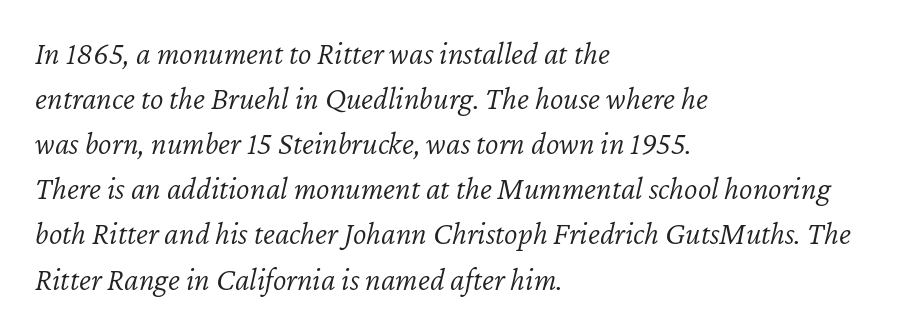
All the whitespace from short lines collects on the right. Normally led — the rows are evenly, conventionally spaced. The words here are not underlined. In terms of letterspacing, this is plain default setting.
